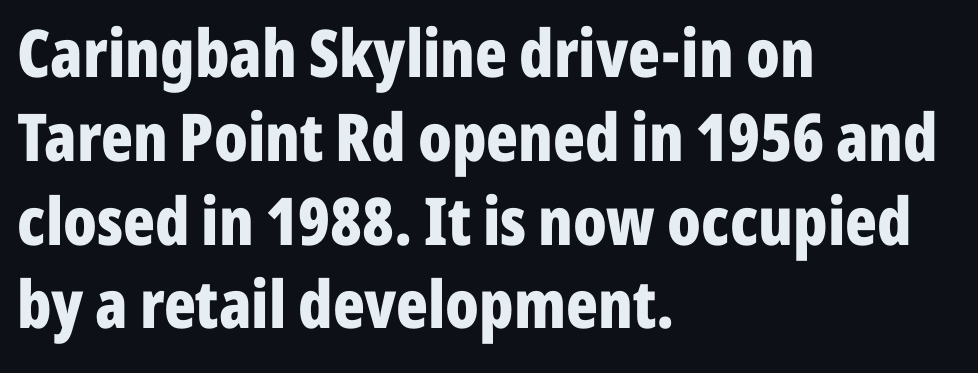
A clean baseline with only descenders dipping below it. The lines in this sample share a left origin and differ only in where they stop. Looks like regular typesetting: each glyph gets only the width it needs. The face used here has the dense, thick strokes of a bold. Serifs: no, the terminals of the letterforms are clean. Here the glyphs are tracked normally, forming tight word shapes.
